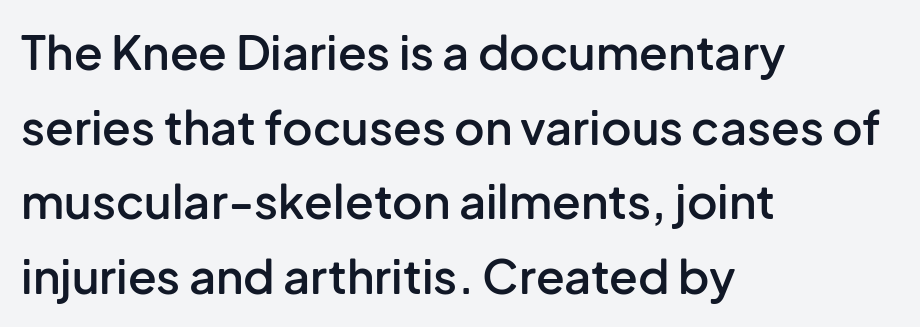
The image shows 47 px semibold sans-serif type, upright; set left-aligned, normal line spacing (1.59x), normal letter spacing, not underlined; low stroke contrast and a medium x-height.
